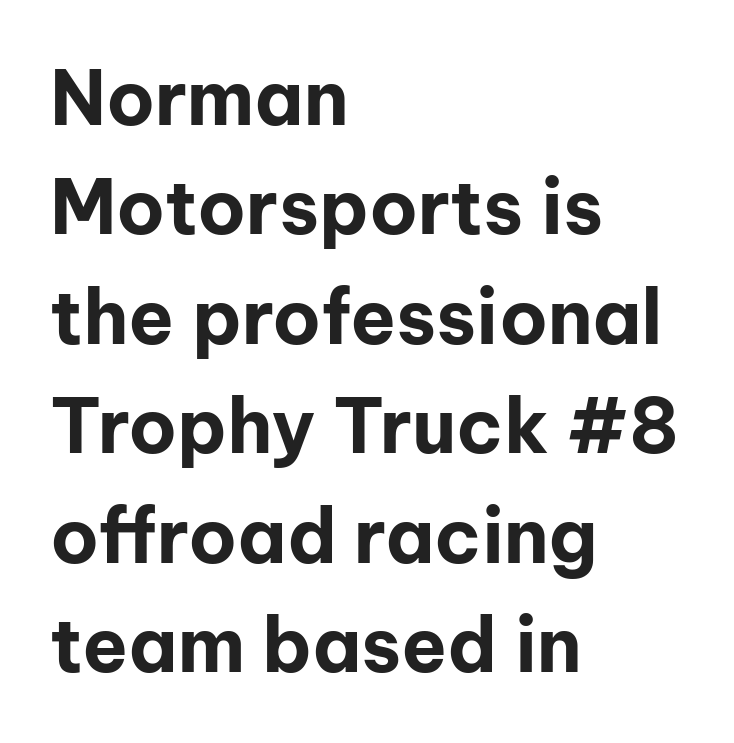
Q: Is the text bold? A: Yes.
Q: Is the text italic (slanted)? A: No, it is upright.
Q: Is the typeface a serif or a sans-serif typeface? A: Sans-serif.
Q: Is the text underlined? A: No.
Q: How is the paragraph aligned? A: Left-aligned.
Q: Is the spacing between letters normal or unusually wide? A: Normal.
Q: Is the spacing between lines tight, normal or loose? A: Normal.
Q: Width (condensed, normal, or wide)? A: Normal.
Q: Stroke contrast? A: Low.
Q: x-height? A: Medium.
Q: Monospaced? A: No.
